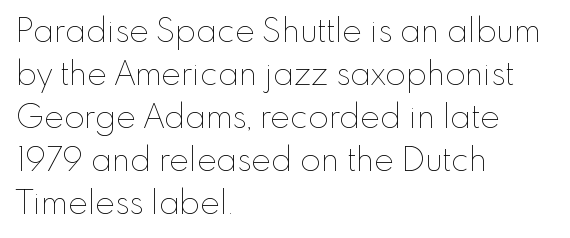
Q: Is the text bold? A: No.
Q: Is the text italic (slanted)? A: No, it is upright.
Q: Is the text underlined? A: No.
Q: How is the paragraph aligned? A: Left-aligned.
Q: Is the spacing between letters normal or unusually wide? A: Normal.
Q: Is the spacing between lines tight, normal or loose? A: Normal.
Q: Width (condensed, normal, or wide)? A: Normal.
Q: Stroke contrast? A: Low.
Q: x-height? A: Small.
Q: Monospaced? A: No.
